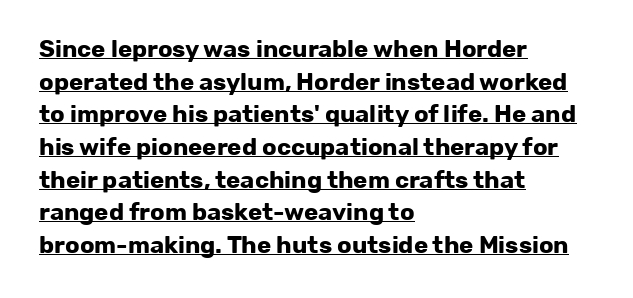
Q: Is the text bold? A: Yes.
Q: Is the text italic (slanted)? A: No, it is upright.
Q: Is the text underlined? A: Yes.
Q: How is the paragraph aligned? A: Left-aligned.
Q: Is the spacing between letters normal or unusually wide? A: Normal.
Q: Is the spacing between lines tight, normal or loose? A: Normal.
